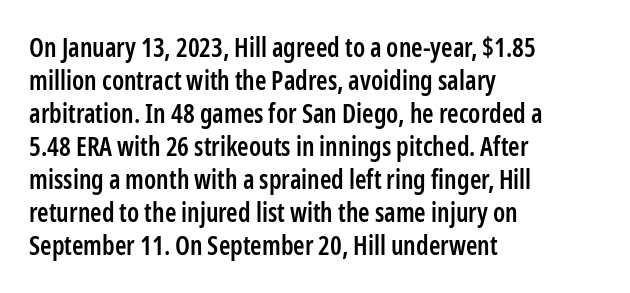
The space beneath each line is pristine and unruled. Notice how the stems are strictly vertical — no italics here. Weight: semibold (demi). Is the letter spacing exaggerated? No — it looks like the ordinary default. The line-height multiplier appears to be the usual default. Short and long lines alike share a common starting point at left.
